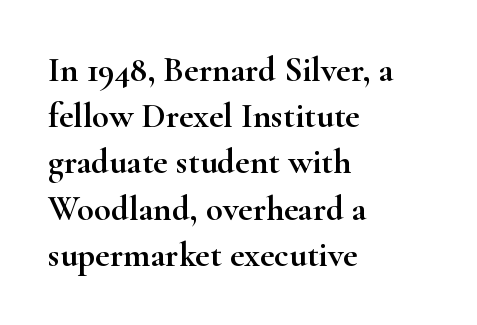
{"serif": "yes", "italic": "no", "width": "wide", "stroke_contrast": "high", "x_height": "small", "monospaced": "no", "underline": "no", "align": "left", "line_spacing": "normal", "line_spacing_ratio": 1.32, "letter_spacing": "normal", "letter_spacing_em": 0.0, "glyph_px": 35}
